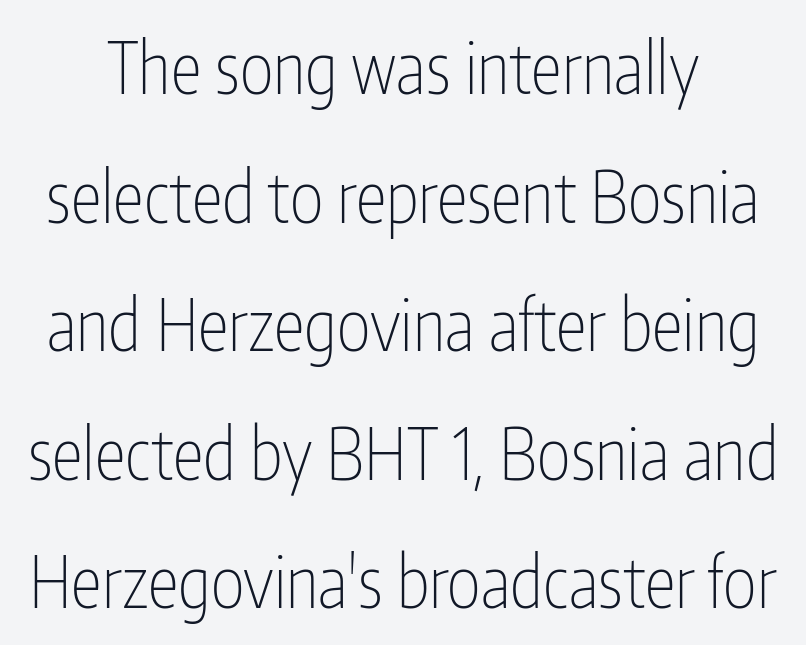
Q: Is the text bold? A: No.
Q: Is the text italic (slanted)? A: No, it is upright.
Q: Is the typeface a serif or a sans-serif typeface? A: Sans-serif.
Q: Is the text underlined? A: No.
Q: Is the spacing between letters normal or unusually wide? A: Normal.
Q: Width (condensed, normal, or wide)? A: Condensed.
Q: Stroke contrast? A: Low.
Q: x-height? A: Medium.
Q: Monospaced? A: No.
